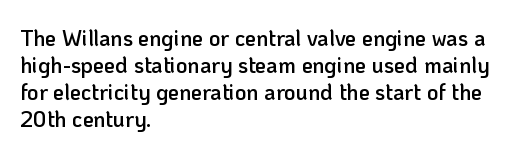
Letters rest on an invisible, unmarked baseline. Notice how the stems are strictly vertical — no italics here. In terms of letterspacing, this is plain default setting. This is moderately heavy type, rendered in semibold. Reading down the block, your eye returns to a fixed left position each line.
